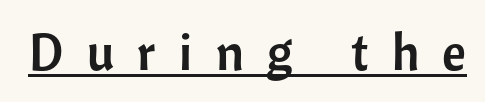
{"serif": "no", "italic": "no", "width": "normal", "stroke_contrast": "low", "x_height": "medium", "monospaced": "no", "underline": "yes", "letter_spacing": "wide", "letter_spacing_em": 0.46, "glyph_px": 51}
